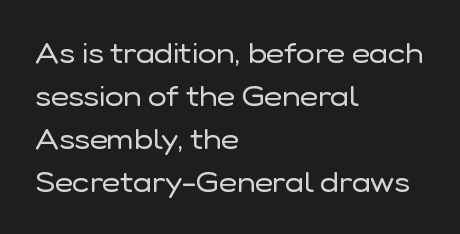
Is this a fixed-width face? No — the glyphs have proportional, varying widths. The specimen reads as upright at a glance. Notice how descenders clear the ascenders below comfortably — that's standard leading. The rendering anchors every line to the left-hand side. The letters look calm and open, with moderate or lighter stems. This rendering employs a face without finishing strokes, i.e., a sans-serif.
